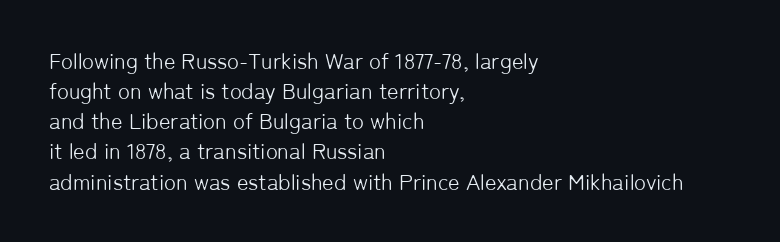
The letterforms sit shoulder to shoulder at normal distance. The space directly below the letters is spotless. Counters stay open thanks to moderate or lighter strokes. The vertical gap from one line to the next is medium. Ascenders rise straight up at ninety degrees. The ragged edge is on the right, which tells us the setting is flush left.
